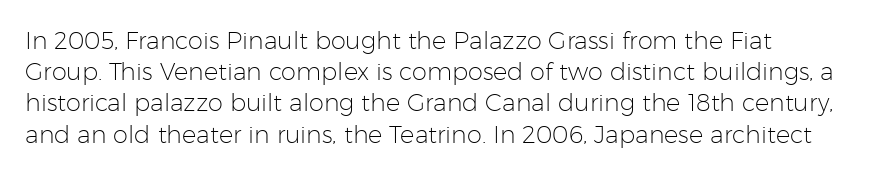
{"italic": "no", "bold": "no", "underline": "no", "line_spacing": "normal", "line_spacing_ratio": 1.3, "letter_spacing": "normal", "letter_spacing_em": 0.0, "glyph_px": 24}
